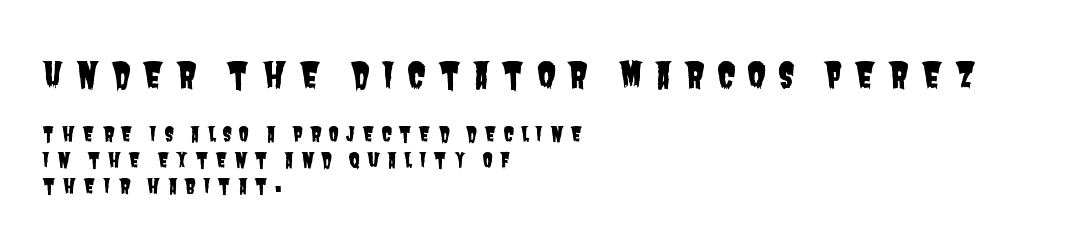
The upper block of text is set noticeably larger than the block beneath it. The letters are spread apart with noticeably loose tracking. One glance says typical: line gaps are just what's usual. To sum up the face: it is a sans, with no serifs. The passage shown is typed in a proportional face where columns would drift. Underline: absent.
